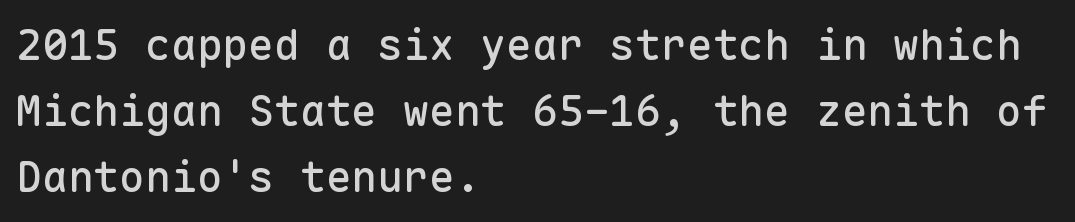
Q: Is the text italic (slanted)? A: No, it is upright.
Q: Is the typeface a serif or a sans-serif typeface? A: Sans-serif.
Q: Is the text underlined? A: No.
Q: How is the paragraph aligned? A: Left-aligned.
Q: Is the spacing between letters normal or unusually wide? A: Normal.
Q: Is the spacing between lines tight, normal or loose? A: Normal.
Q: Width (condensed, normal, or wide)? A: Normal.
Q: Stroke contrast? A: Low.
Q: x-height? A: Medium.
Q: Monospaced? A: Yes.
